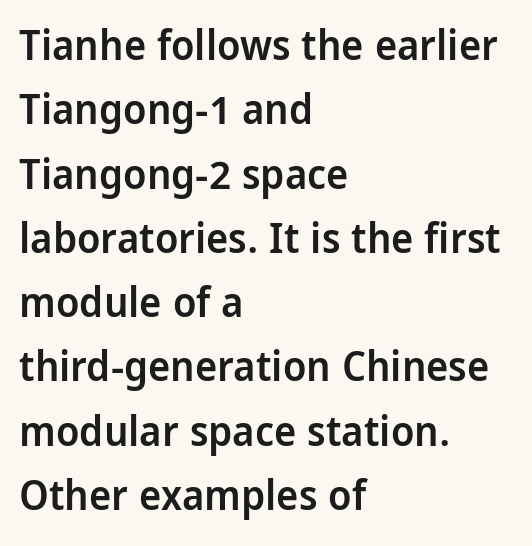
The image shows 42 px semibold, condensed sans-serif type, upright; set left-aligned, normal line spacing (1.53x), normal letter spacing, not underlined; low stroke contrast and a large x-height.
